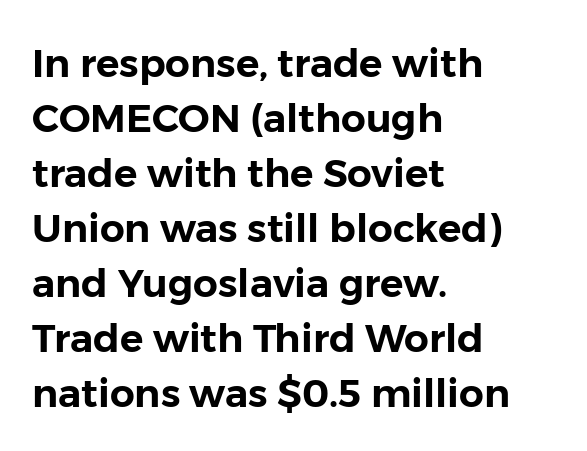
{"serif": "no", "italic": "no", "width": "normal", "stroke_contrast": "low", "x_height": "medium", "monospaced": "no", "underline": "no", "align": "left", "line_spacing": "normal", "line_spacing_ratio": 1.41, "letter_spacing": "normal", "letter_spacing_em": 0.0, "glyph_px": 39}
